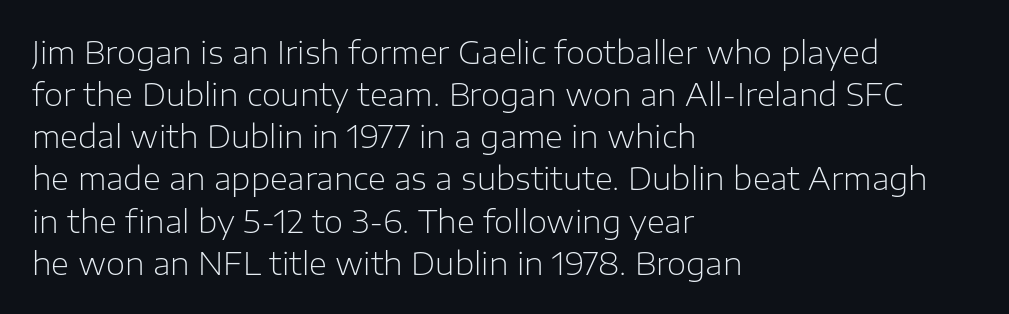
{"serif": "no", "italic": "no", "bold": "no", "weight": "light", "width": "normal", "stroke_contrast": "low", "x_height": "medium", "monospaced": "no", "underline": "no", "align": "left", "line_spacing": "normal", "line_spacing_ratio": 1.36, "letter_spacing": "normal", "letter_spacing_em": 0.0, "glyph_px": 31}
